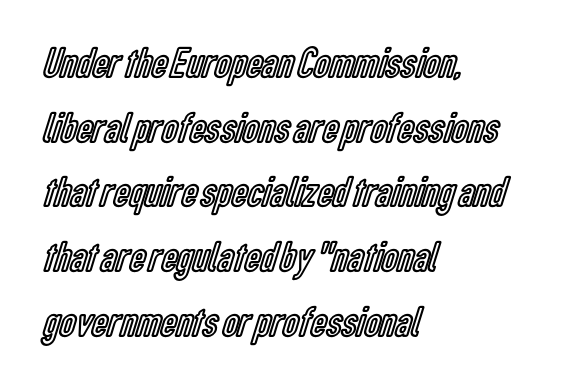
The image shows 44 px condensed type; set left-aligned, normal line spacing (1.47x), normal letter spacing, not underlined; a medium x-height.
